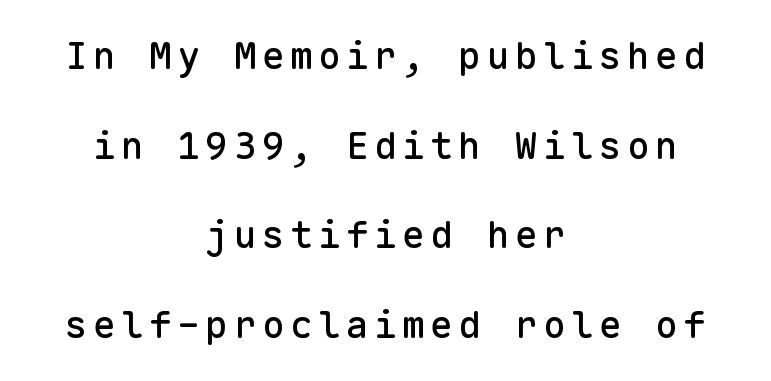
Q: Is the text italic (slanted)? A: No, it is upright.
Q: Is the typeface a serif or a sans-serif typeface? A: Sans-serif.
Q: Is the text underlined? A: No.
Q: How is the paragraph aligned? A: Centered.
Q: Is the spacing between lines tight, normal or loose? A: Loose.
Q: Width (condensed, normal, or wide)? A: Normal.
Q: Stroke contrast? A: Low.
Q: x-height? A: Medium.
Q: Monospaced? A: Yes.
